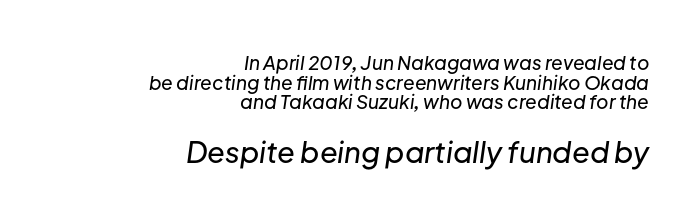
The space between consecutive lines is stingy. A typesetter would call this zero additional tracking. Every character sits at an angle, as italics do. This sample is right-justified, so line beginnings fall wherever the words allow. The passage shown begins with its smaller block and ends with its larger one.
